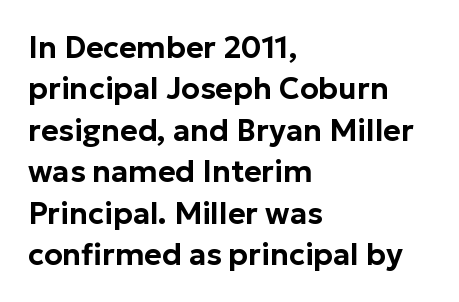
{"serif": "no", "italic": "no", "width": "normal", "stroke_contrast": "low", "x_height": "medium", "monospaced": "no", "underline": "no", "align": "left", "line_spacing": "normal", "line_spacing_ratio": 1.38, "letter_spacing": "normal", "letter_spacing_em": 0.0, "glyph_px": 30}
